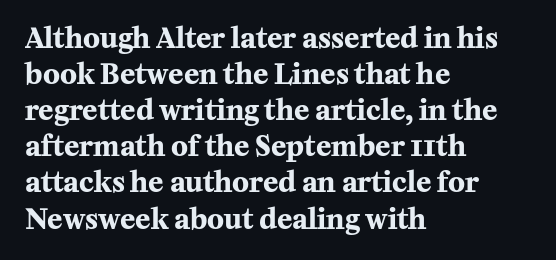
Q: Is the text bold? A: Yes.
Q: Is the text italic (slanted)? A: No, it is upright.
Q: Is the typeface a serif or a sans-serif typeface? A: Serif.
Q: Is the text underlined? A: No.
Q: How is the paragraph aligned? A: Left-aligned.
Q: Is the spacing between letters normal or unusually wide? A: Normal.
Q: Is the spacing between lines tight, normal or loose? A: Normal.
Q: Width (condensed, normal, or wide)? A: Normal.
Q: Stroke contrast? A: Medium.
Q: x-height? A: Medium.
Q: Monospaced? A: No.
